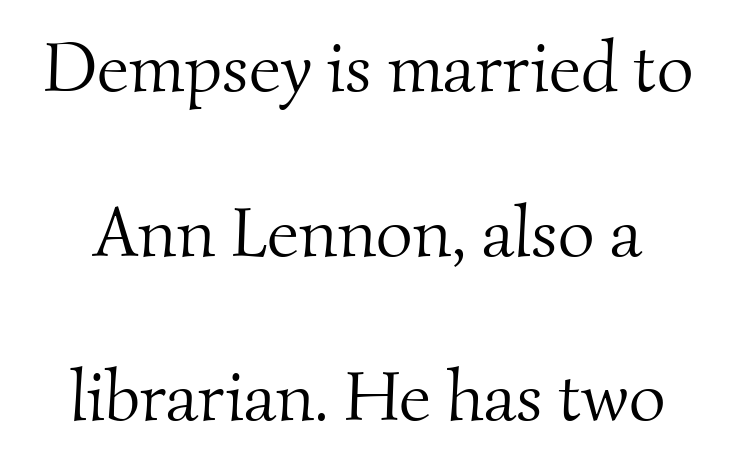
Q: Is the text bold? A: No.
Q: Is the typeface a serif or a sans-serif typeface? A: Serif.
Q: Is the text underlined? A: No.
Q: Is the spacing between letters normal or unusually wide? A: Normal.
Q: Is the spacing between lines tight, normal or loose? A: Loose.
Q: Width (condensed, normal, or wide)? A: Normal.
Q: Stroke contrast? A: Medium.
Q: x-height? A: Small.
Q: Monospaced? A: No.
